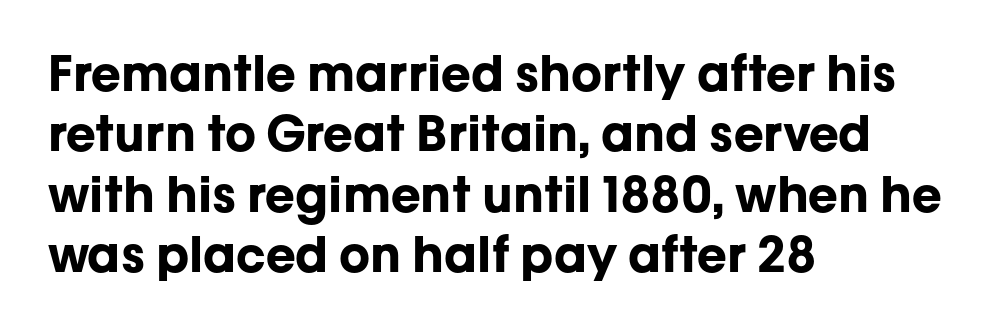
Q: Is the text bold? A: Yes.
Q: Is the text italic (slanted)? A: No, it is upright.
Q: Is the typeface a serif or a sans-serif typeface? A: Sans-serif.
Q: Is the text underlined? A: No.
Q: How is the paragraph aligned? A: Left-aligned.
Q: Is the spacing between letters normal or unusually wide? A: Normal.
Q: Width (condensed, normal, or wide)? A: Normal.
Q: Stroke contrast? A: Low.
Q: x-height? A: Medium.
Q: Monospaced? A: No.
